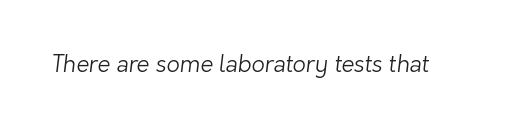
Q: Is the text bold? A: No.
Q: Is the text underlined? A: No.
Q: Is the spacing between letters normal or unusually wide? A: Normal.
